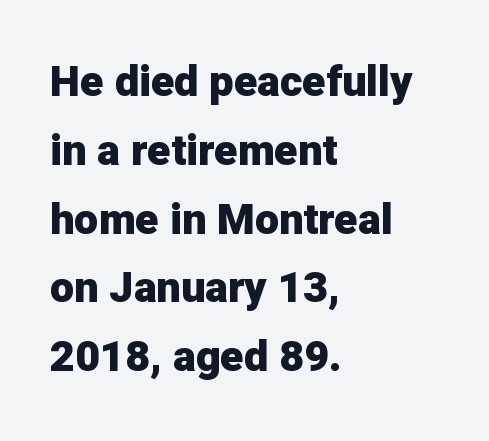
{"serif": "no", "italic": "no", "bold": "yes", "weight": "heavy", "width": "normal", "stroke_contrast": "low", "x_height": "medium", "monospaced": "no", "underline": "no", "align": "left", "line_spacing": "normal", "line_spacing_ratio": 1.6, "letter_spacing": "normal", "letter_spacing_em": 0.0, "glyph_px": 43}
